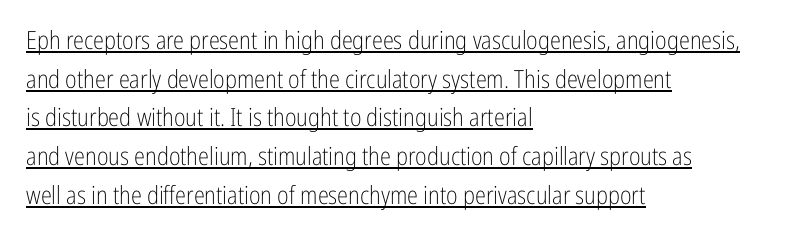
The image shows 25 px text type, upright; set left-aligned, normal line spacing (1.55x), normal letter spacing, underlined.
